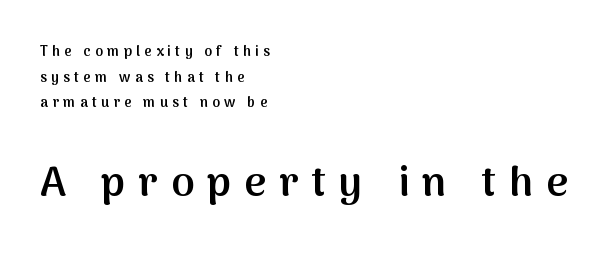
Nope, no serifs anywhere on these letters. Is the block centered? No — it sits flush against the left margin. The lettering stays uniformly vertical, giving the passage a roman look. Here the designer chose a conventional face with non-uniform glyph widths.
